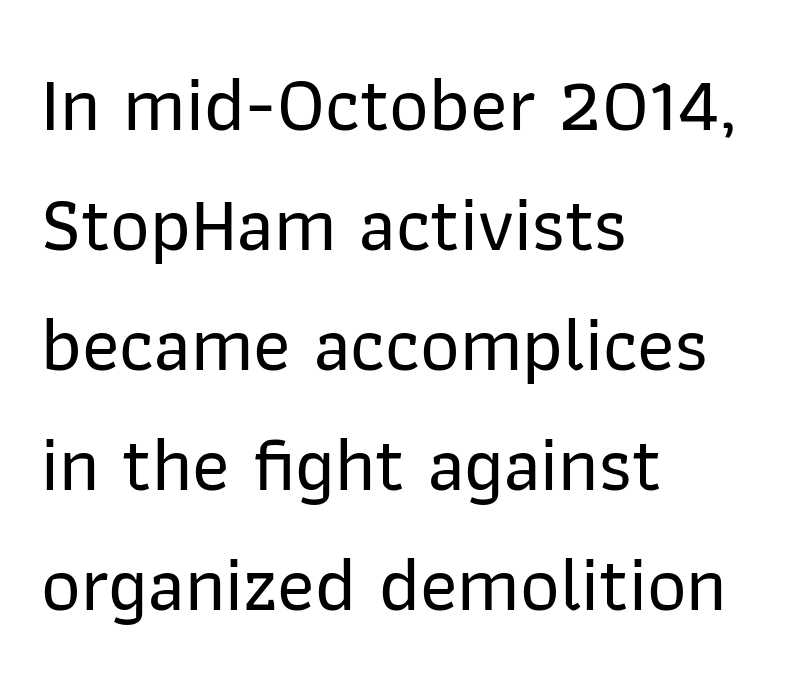
The image shows 77 px sans-serif type, upright; set left-aligned, normal line spacing (1.56x), normal letter spacing, not underlined; low stroke contrast and a medium x-height.
